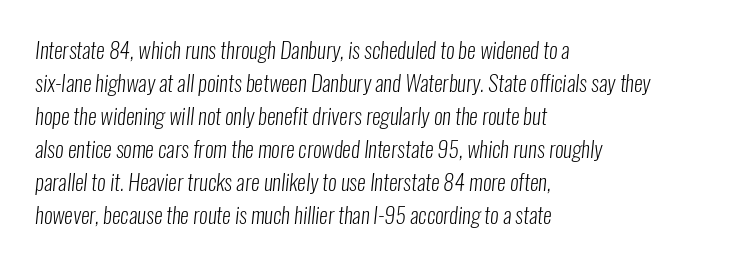
Students, note that the glyphs here touch the page at normal intervals. The lines are quadded left. Weight: not bold — regular or lighter. Vertically, the passage feels balanced, rows spaced as you'd expect. The baseline area is clear.
